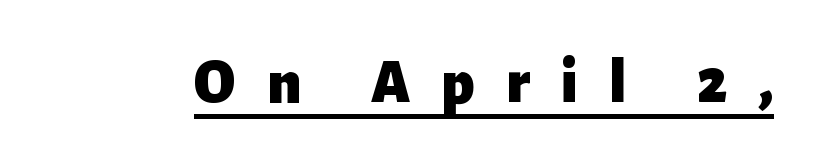
{"serif": "no", "italic": "no", "bold": "yes", "weight": "heavy", "width": "normal", "stroke_contrast": "low", "x_height": "medium", "monospaced": "no", "underline": "yes", "letter_spacing": "wide", "letter_spacing_em": 0.49, "glyph_px": 63}
